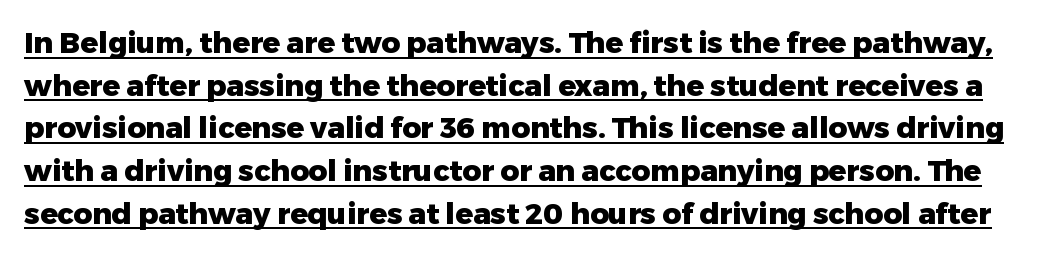
{"serif": "no", "italic": "no", "bold": "yes", "weight": "heavy", "width": "normal", "stroke_contrast": "low", "x_height": "medium", "monospaced": "no", "underline": "yes", "line_spacing": "normal", "line_spacing_ratio": 1.47, "letter_spacing": "normal", "letter_spacing_em": 0.0, "glyph_px": 29}
